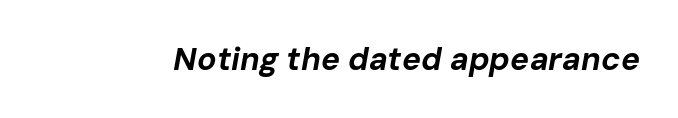
The image shows 32 px bold type, italic (leaning right); set normal letter spacing, not underlined; low stroke contrast and a medium x-height.
